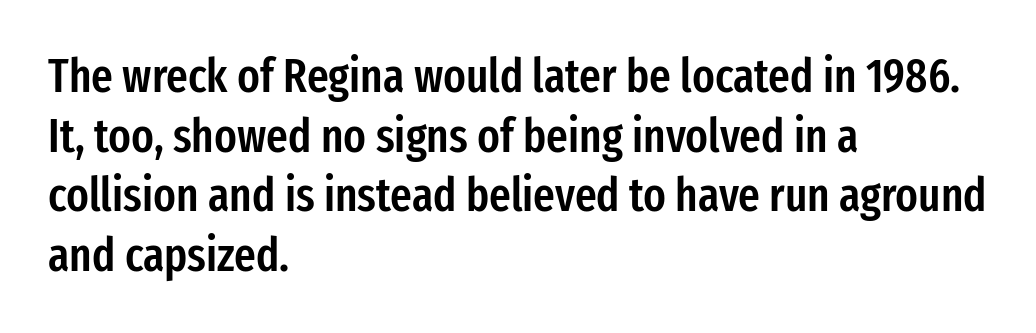
Q: Is the text bold? A: Semi-bold.
Q: Is the text italic (slanted)? A: No, it is upright.
Q: Is the typeface a serif or a sans-serif typeface? A: Sans-serif.
Q: Is the text underlined? A: No.
Q: How is the paragraph aligned? A: Left-aligned.
Q: Is the spacing between letters normal or unusually wide? A: Normal.
Q: Is the spacing between lines tight, normal or loose? A: Normal.
Q: Width (condensed, normal, or wide)? A: Condensed.
Q: Stroke contrast? A: Low.
Q: x-height? A: Medium.
Q: Monospaced? A: No.
